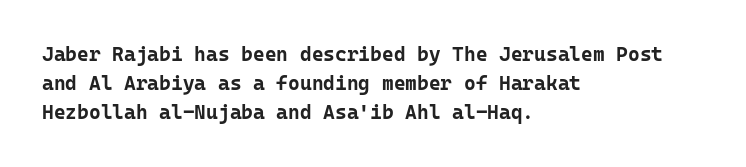
Q: Is the text bold? A: Yes.
Q: Is the text italic (slanted)? A: No, it is upright.
Q: Is the text underlined? A: No.
Q: How is the paragraph aligned? A: Left-aligned.
Q: Is the spacing between letters normal or unusually wide? A: Normal.
Q: Is the spacing between lines tight, normal or loose? A: Normal.
